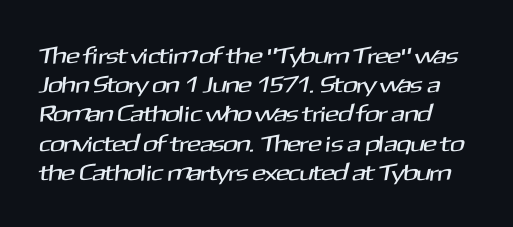
Anything drawn beneath the words? Only blank space. Leading matches the norm, producing a regular column. Caption: standard tracking, unaltered.
